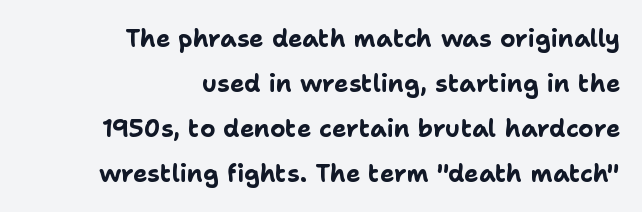
{"italic": "no", "bold": "yes", "underline": "no", "align": "right", "line_spacing_ratio": 1.87, "letter_spacing": "normal", "letter_spacing_em": 0.0, "glyph_px": 24}
